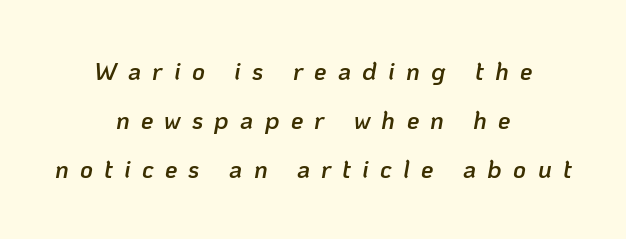
The space beneath each line is pristine and unruled. Rows of type keep a wide berth in the vertical direction. Style check: oblique. Someone cranked the tracking dial way up on this one. The paragraph has two soft edges and a firm central axis. The letters are semibold — heavier than regular but short of a full bold.
